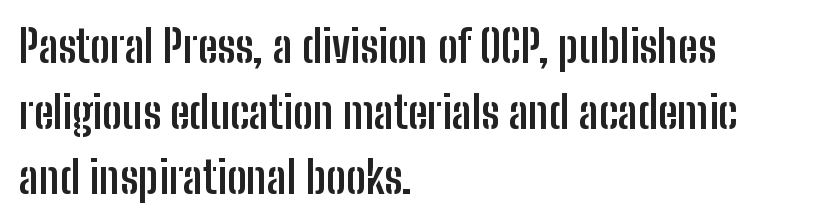
Reading down the column, the eye jumps a familiar distance to each next line. This sample uses an upright cut, with every glyph sitting square on the baseline. The text was rendered using a sans face with plain stroke endings. Check under the words: just untouched page. Line starts are locked; line ends wander. Heavy-handed strokes throughout: this text is bold.
